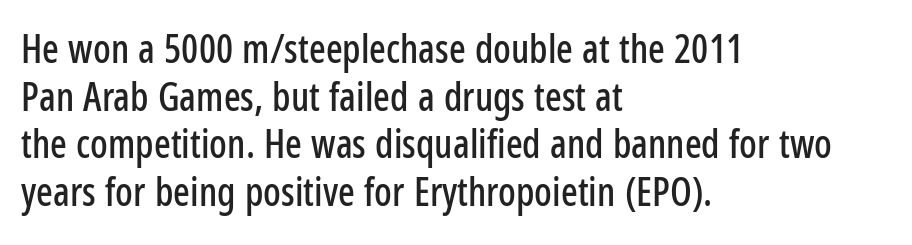
The image shows 39 px condensed sans-serif type, upright; set left-aligned, line spacing 1.22x, normal letter spacing, not underlined; low stroke contrast and a medium x-height.
